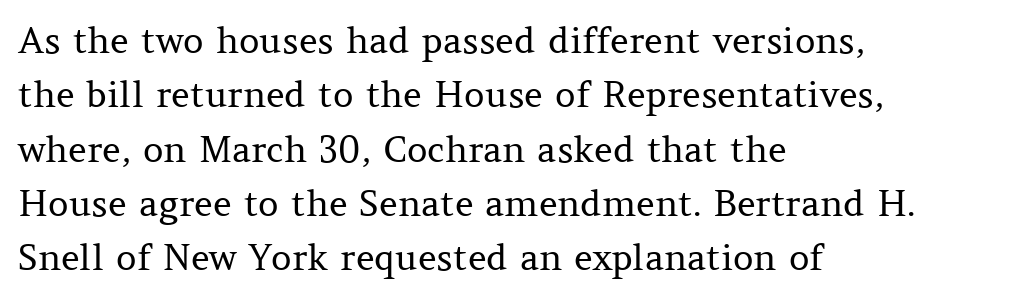
{"serif": "yes", "italic": "no", "bold": "no", "weight": "regular", "width": "normal", "stroke_contrast": "medium", "x_height": "medium", "monospaced": "no", "underline": "no", "align": "left", "line_spacing": "normal", "line_spacing_ratio": 1.51, "letter_spacing": "normal", "letter_spacing_em": 0.0, "glyph_px": 36}
